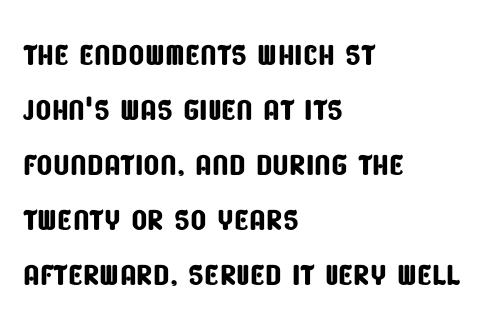
Caption: multi-line text, flush left, ragged right. Letter spacing: default. Descenders are the only things crossing below the line. Is this a sans? Yes — the strokes have no serifs.
